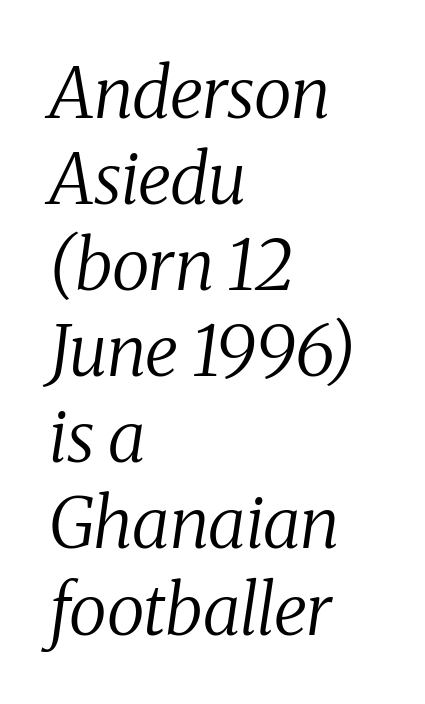
Q: Is the text bold? A: No.
Q: Is the text italic (slanted)? A: Yes, it leans right by about 8 degrees.
Q: Is the typeface a serif or a sans-serif typeface? A: Serif.
Q: Is the text underlined? A: No.
Q: How is the paragraph aligned? A: Left-aligned.
Q: Is the spacing between letters normal or unusually wide? A: Normal.
Q: Width (condensed, normal, or wide)? A: Normal.
Q: Stroke contrast? A: Medium.
Q: x-height? A: Medium.
Q: Monospaced? A: No.
